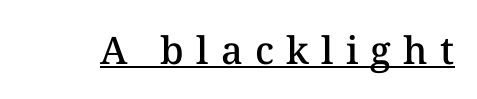
The image shows 38 px semibold type, upright; set unusually wide letter spacing (+0.32 em), underlined; medium stroke contrast and a medium x-height.
